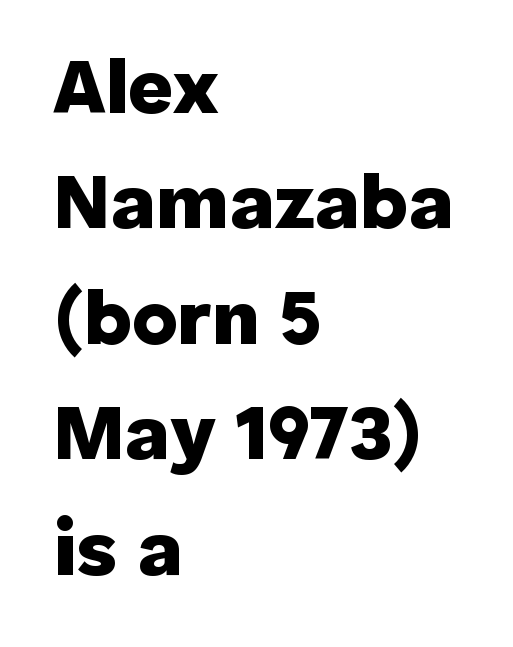
The image shows 78 px heavy sans-serif type, upright; set left-aligned, normal line spacing (1.48x), normal letter spacing, not underlined; low stroke contrast and a medium x-height.
